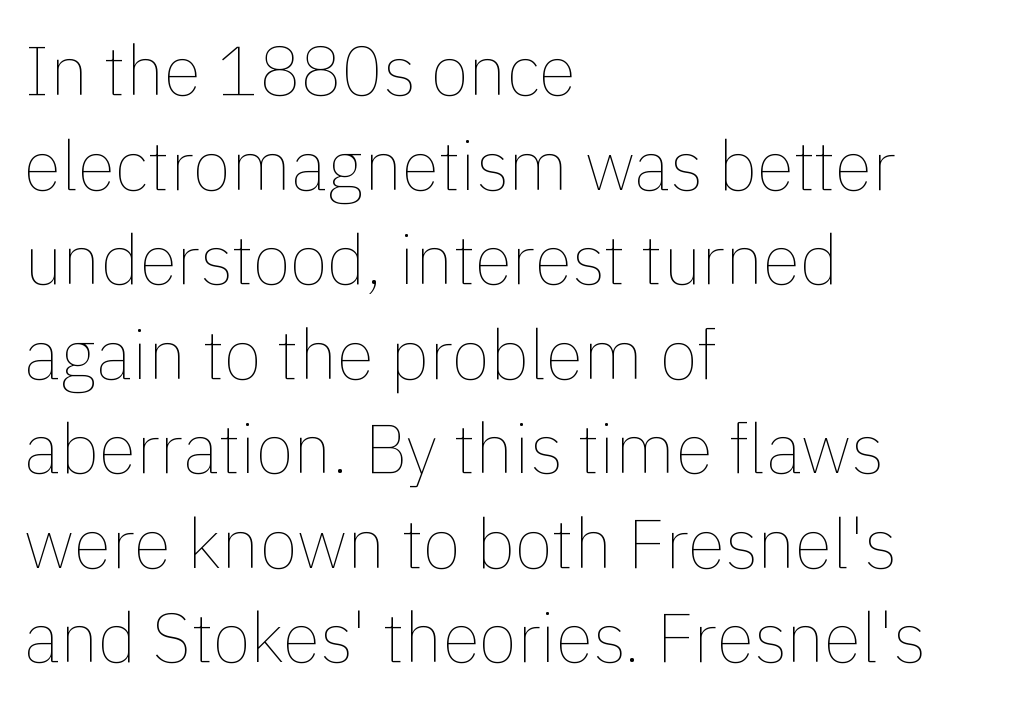
Is the stroke heavy? The answer is a plain regular-or-lighter. What stands out about the letter spacing? Nothing — it is the standard amount. The rag falls on the right side of this text block. The letters stand upright; this is a roman face. A normal amount of white space separates one row of letters from the next.
